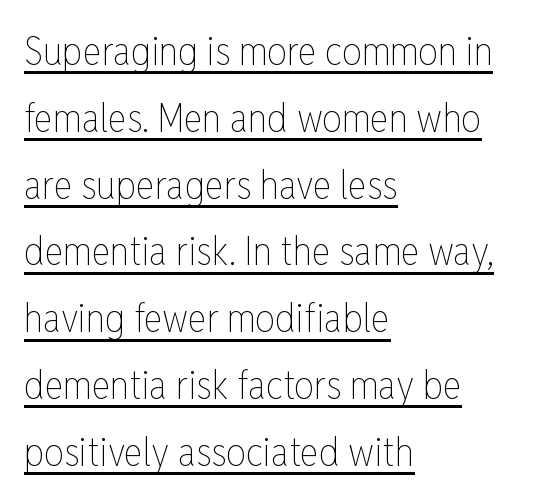
Is the block centered? No — it sits flush against the left margin. The face used here is proportionally spaced, like ordinary book or web type. Upright lettering throughout. Ink coverage per letter is moderate at most.
